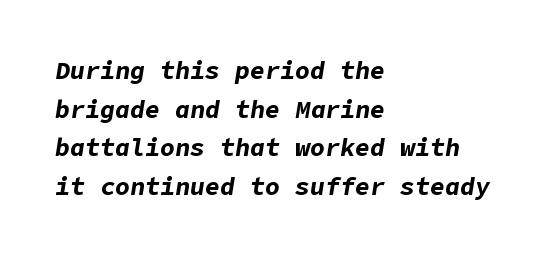
{"italic": "yes", "lean": "right", "slant_degrees": 9, "bold": "yes", "underline": "no", "align": "left", "line_spacing": "normal", "line_spacing_ratio": 1.55, "letter_spacing": "normal", "letter_spacing_em": 0.0, "glyph_px": 25}
